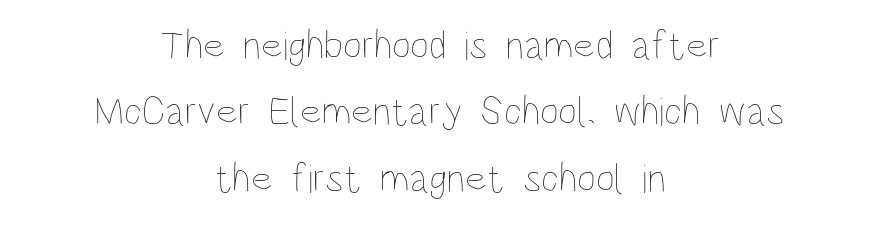
Q: Is the text bold? A: No.
Q: Is the text italic (slanted)? A: No, it is upright.
Q: Is the text underlined? A: No.
Q: How is the paragraph aligned? A: Centered.
Q: Is the spacing between letters normal or unusually wide? A: Normal.
Q: Is the spacing between lines tight, normal or loose? A: Normal.
Q: Width (condensed, normal, or wide)? A: Condensed.
Q: Stroke contrast? A: Low.
Q: x-height? A: Large.
Q: Monospaced? A: No.
